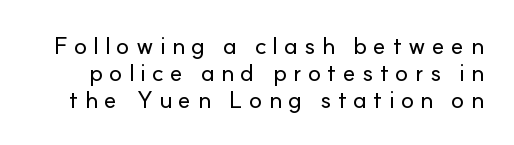
Between one letter and the next there's a generous, obvious gap. Honestly, there is no underline to notice here at all. Leading is clearly below the norm, producing a dense column. The type sits square on the baseline with zero lean.
